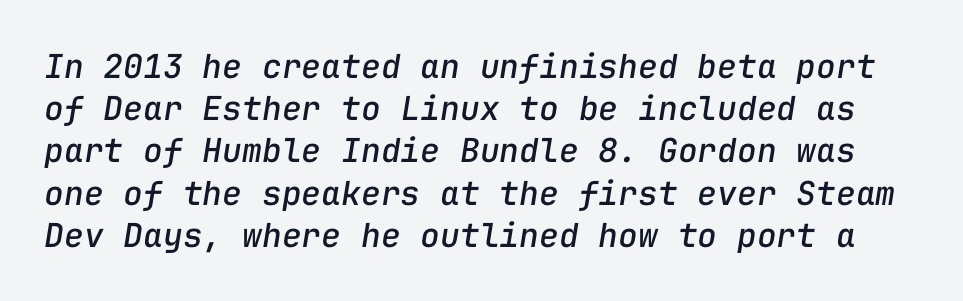
The line-height multiplier appears to be the usual default. This rendering leaves character spacing at its baseline value. There's an unmistakable incline to the writing here. The words here are not underlined. You could count columns in this text — the font is strictly monospaced.
